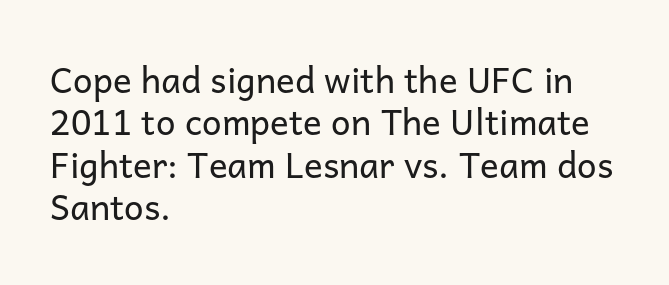
{"serif": "no", "italic": "no", "bold": "no", "weight": "regular", "width": "normal", "stroke_contrast": "low", "x_height": "medium", "monospaced": "no", "underline": "no", "align": "left", "line_spacing_ratio": 1.21, "letter_spacing": "normal", "letter_spacing_em": 0.0, "glyph_px": 35}
